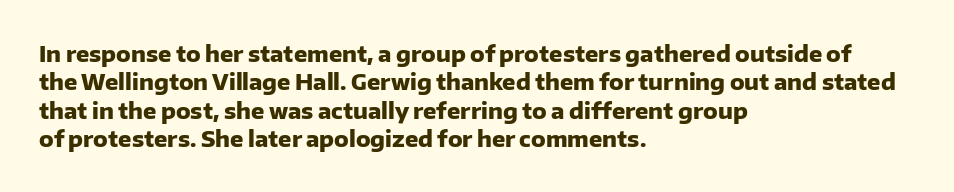
The image shows 22 px bold type, upright; set left-aligned, normal line spacing (1.29x), normal letter spacing, not underlined.
